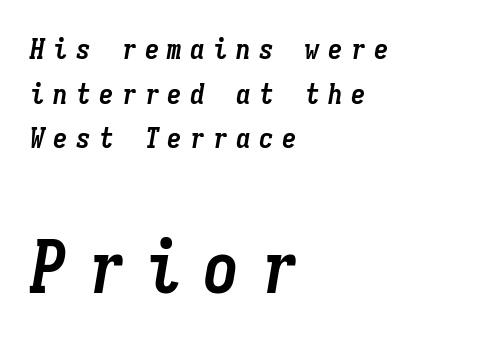
Q: Is the text bold? A: Yes.
Q: Is the text italic (slanted)? A: Yes, it leans right by about 9 degrees.
Q: Is the text underlined? A: No.
Q: How is the paragraph aligned? A: Left-aligned.
Q: Is the spacing between letters normal or unusually wide? A: Unusually wide.
Q: Is the spacing between lines tight, normal or loose? A: Normal.
Q: Which block of text is set in a larger size, the first (top) or the second (bottom)? A: The second (bottom) one.
Q: Width (condensed, normal, or wide)? A: Condensed.
Q: Stroke contrast? A: Low.
Q: x-height? A: Medium.
Q: Monospaced? A: Yes.
